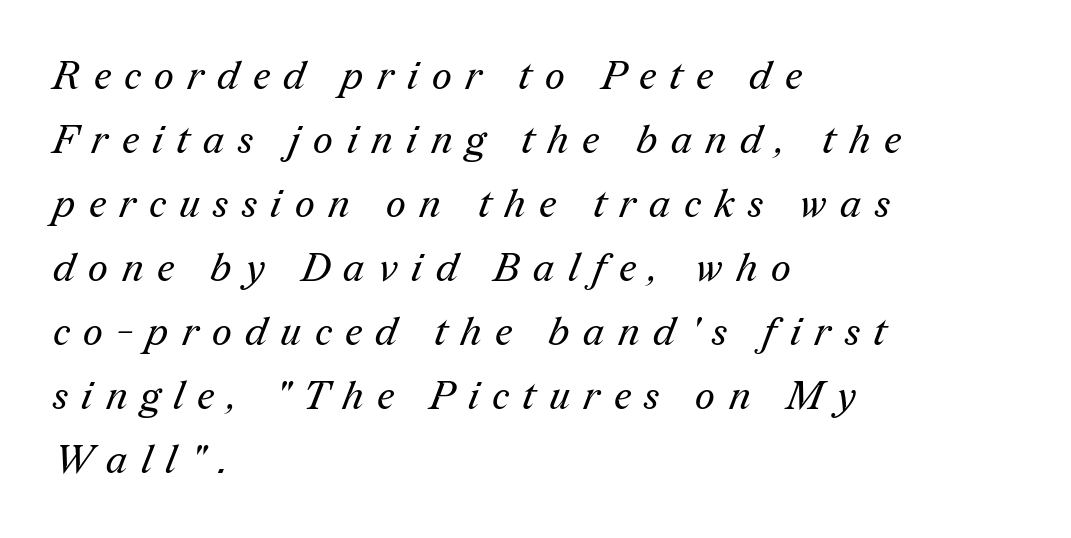
Q: Is the text bold? A: No.
Q: Is the typeface a serif or a sans-serif typeface? A: Serif.
Q: Is the text underlined? A: No.
Q: How is the paragraph aligned? A: Left-aligned.
Q: Is the spacing between letters normal or unusually wide? A: Unusually wide.
Q: Is the spacing between lines tight, normal or loose? A: Normal.
Q: Width (condensed, normal, or wide)? A: Normal.
Q: Stroke contrast? A: Medium.
Q: x-height? A: Medium.
Q: Monospaced? A: No.
